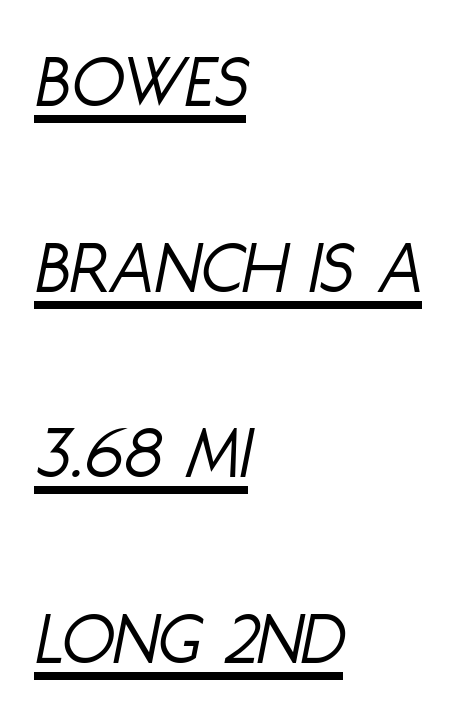
The rendered words wear a rule along their underside. A typesetter would mark this as italic. The face looks like a standard text weight, possibly lighter. This sample is left-justified, so line endings fall wherever the words run out.
